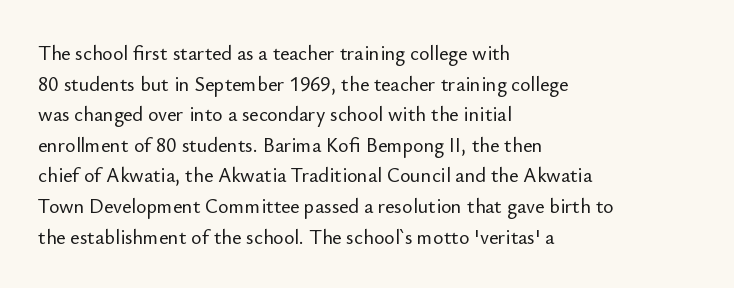
Q: Is the text italic (slanted)? A: No, it is upright.
Q: Is the text underlined? A: No.
Q: How is the paragraph aligned? A: Left-aligned.
Q: Is the spacing between letters normal or unusually wide? A: Normal.
Q: Is the spacing between lines tight, normal or loose? A: Normal.
